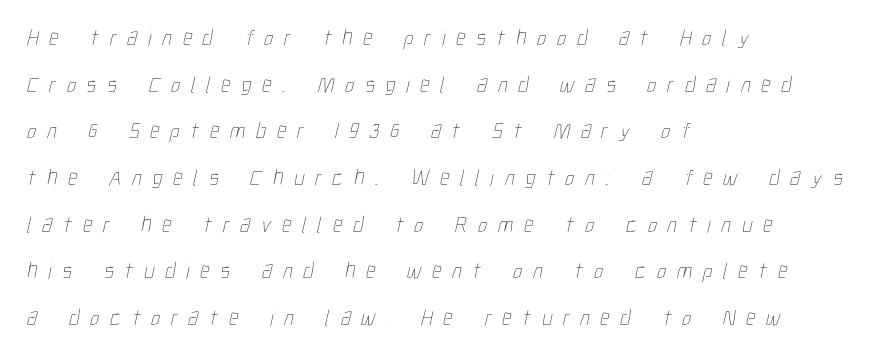
{"bold": "no", "underline": "no", "align": "left", "line_spacing": "loose", "line_spacing_ratio": 2.03, "letter_spacing": "wide", "letter_spacing_em": 0.47, "glyph_px": 23}
